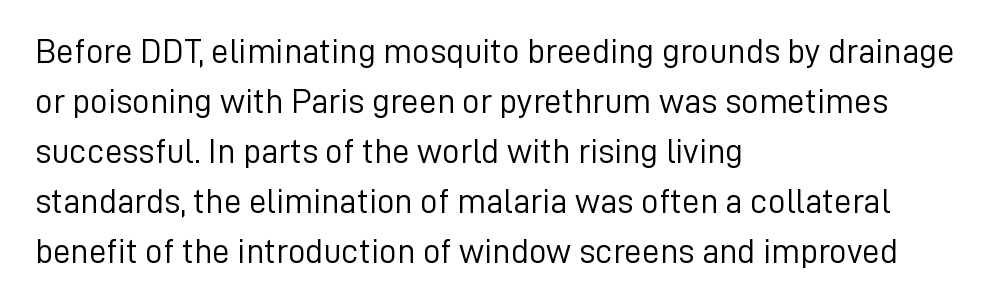
The image shows 35 px light sans-serif type, upright; set left-aligned, normal line spacing (1.43x), normal letter spacing, not underlined; low stroke contrast and a medium x-height.
